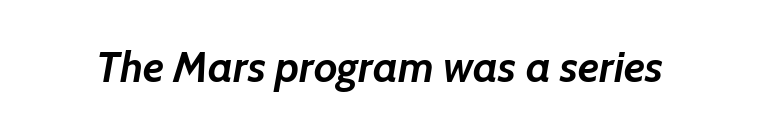
{"italic": "yes", "lean": "right", "slant_degrees": 7, "bold": "yes", "weight": "semibold", "width": "normal", "stroke_contrast": "low", "x_height": "medium", "monospaced": "no", "underline": "no", "letter_spacing": "normal", "letter_spacing_em": 0.0, "glyph_px": 43}
